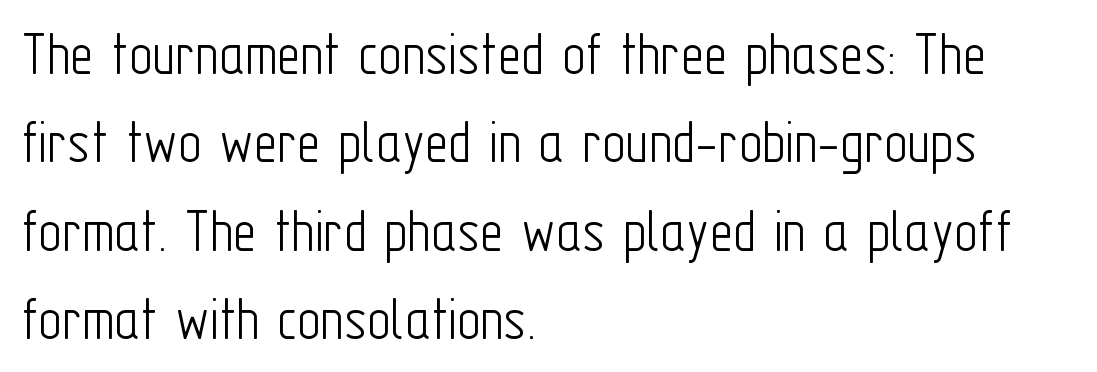
Here the glyphs are tracked normally, forming tight word shapes. Unlike italic type, these characters show no tilt at all. A light-to-regular cut is what we see here. The lines sit at an ordinary, default distance from one another.
